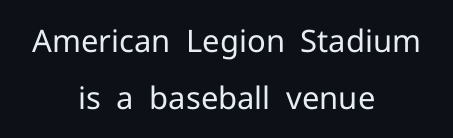
{"serif": "no", "italic": "no", "bold": "no", "weight": "regular", "width": "normal", "stroke_contrast": "low", "x_height": "medium", "monospaced": "no", "underline": "no", "align": "center", "line_spacing_ratio": 1.85, "letter_spacing": "normal", "letter_spacing_em": 0.0, "glyph_px": 31}
